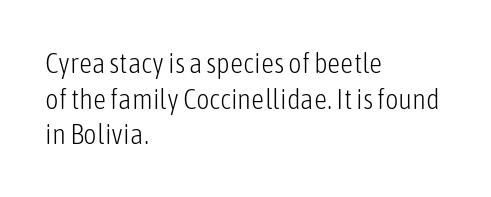
Q: Is the text bold? A: No.
Q: Is the text italic (slanted)? A: No, it is upright.
Q: Is the typeface a serif or a sans-serif typeface? A: Sans-serif.
Q: Is the text underlined? A: No.
Q: How is the paragraph aligned? A: Left-aligned.
Q: Is the spacing between letters normal or unusually wide? A: Normal.
Q: Width (condensed, normal, or wide)? A: Condensed.
Q: Stroke contrast? A: Low.
Q: x-height? A: Medium.
Q: Monospaced? A: No.
